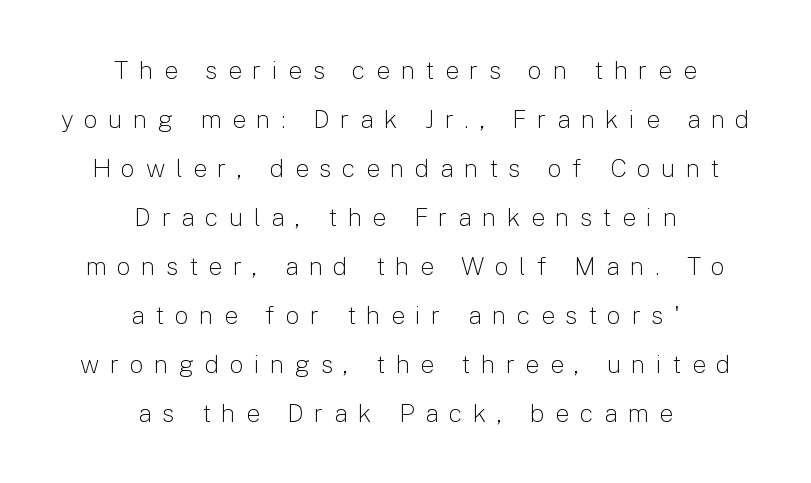
{"italic": "no", "bold": "no", "underline": "no", "align": "center", "line_spacing": "loose", "line_spacing_ratio": 1.96, "letter_spacing": "wide", "letter_spacing_em": 0.42, "glyph_px": 25}
